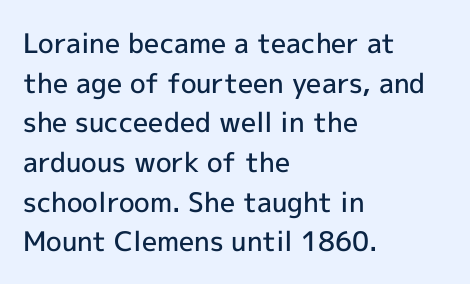
The image shows 27 px text type, upright; set left-aligned, normal line spacing (1.47x), normal letter spacing, not underlined.
